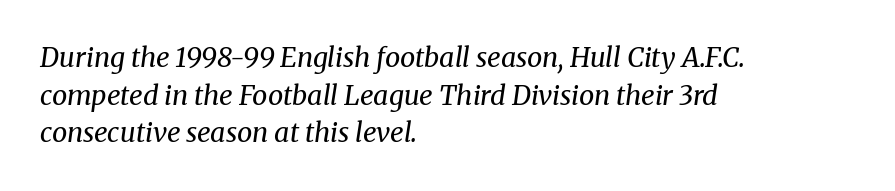
The foot of each line stays bare and open. Typeset ragged right — the left edge is the straight one. The font sits on the lighter half of the weight spectrum, regular included. The text carries the slant typical of an italic or oblique font. Each new line begins a customary step beneath the previous one.
